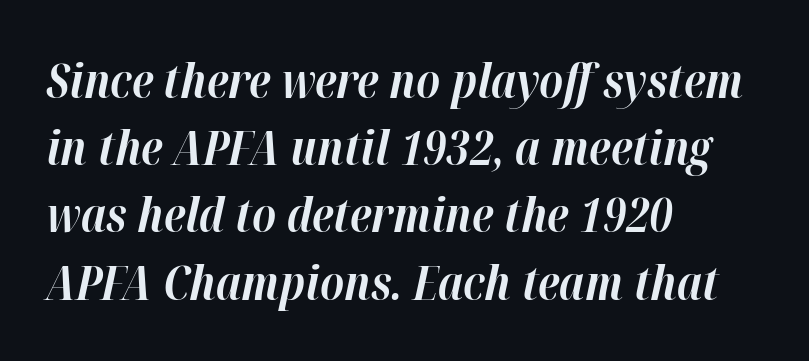
The image shows 48 px bold type, italic (leaning right); set left-aligned, normal line spacing (1.4x), normal letter spacing, not underlined; high stroke contrast and a medium x-height.
